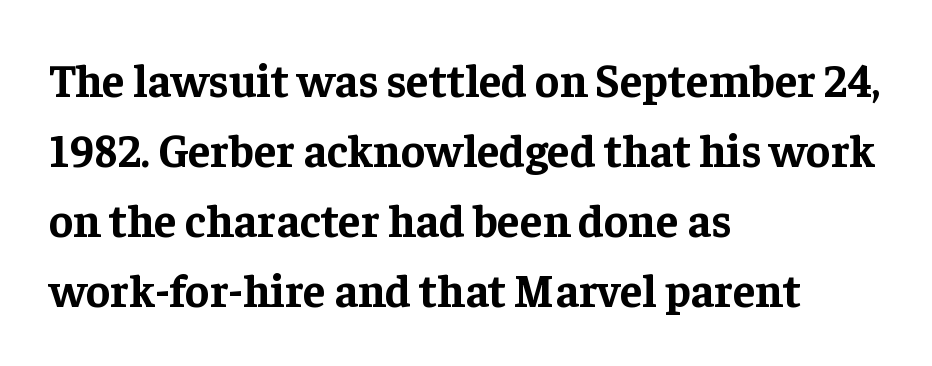
{"serif": "yes", "italic": "no", "bold": "yes", "weight": "bold", "width": "normal", "stroke_contrast": "low", "x_height": "medium", "monospaced": "no", "underline": "no", "align": "left", "line_spacing": "normal", "line_spacing_ratio": 1.52, "letter_spacing": "normal", "letter_spacing_em": 0.0, "glyph_px": 46}
